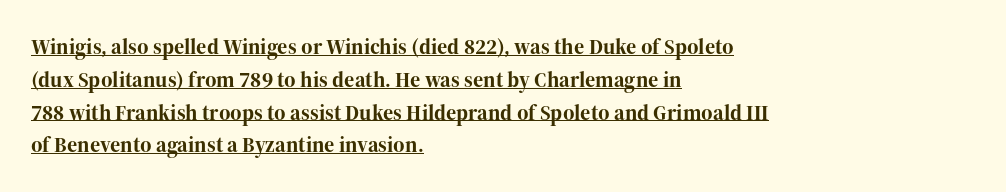
{"italic": "no", "bold": "yes", "underline": "yes", "align": "left", "line_spacing": "normal", "line_spacing_ratio": 1.49, "letter_spacing": "normal", "letter_spacing_em": 0.0, "glyph_px": 22}
